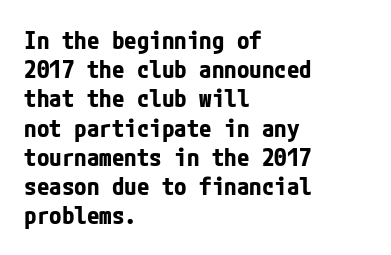
The image shows 25 px bold type, upright; set left-aligned, line spacing 1.17x, normal letter spacing, not underlined.
